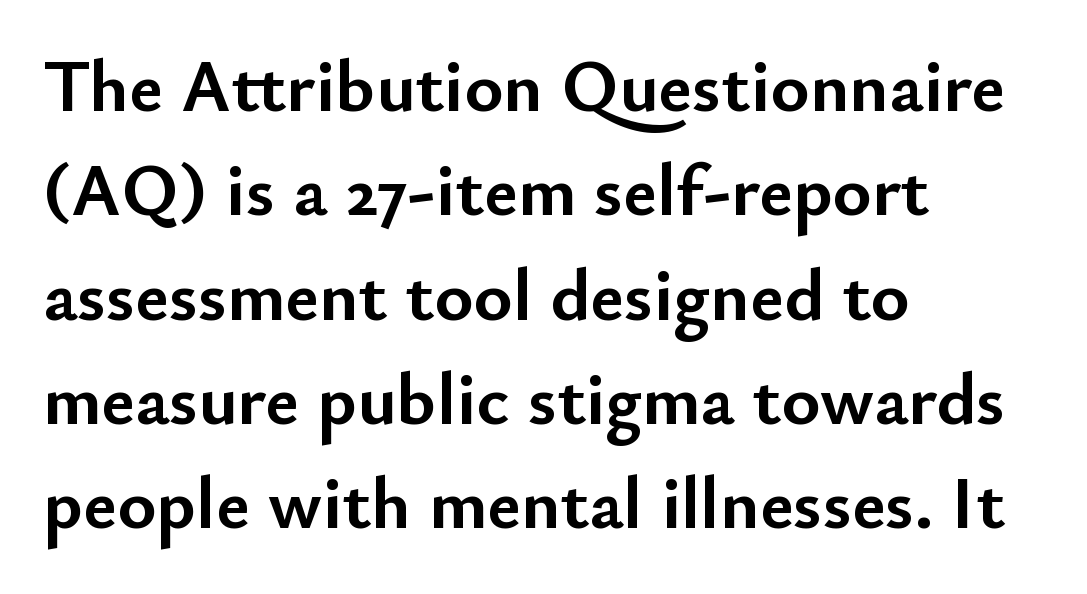
Q: Is the text bold? A: Yes.
Q: Is the text italic (slanted)? A: No, it is upright.
Q: Is the typeface a serif or a sans-serif typeface? A: Sans-serif.
Q: Is the text underlined? A: No.
Q: How is the paragraph aligned? A: Left-aligned.
Q: Is the spacing between letters normal or unusually wide? A: Normal.
Q: Is the spacing between lines tight, normal or loose? A: Normal.
Q: Width (condensed, normal, or wide)? A: Normal.
Q: Stroke contrast? A: Low.
Q: x-height? A: Small.
Q: Monospaced? A: No.
